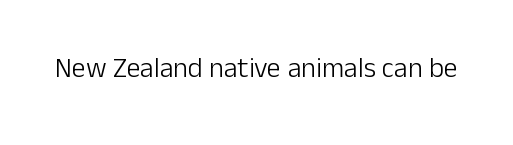
{"serif": "no", "italic": "no", "bold": "no", "weight": "light", "width": "normal", "stroke_contrast": "low", "x_height": "medium", "monospaced": "no", "underline": "no", "letter_spacing": "normal", "letter_spacing_em": 0.0, "glyph_px": 28}
